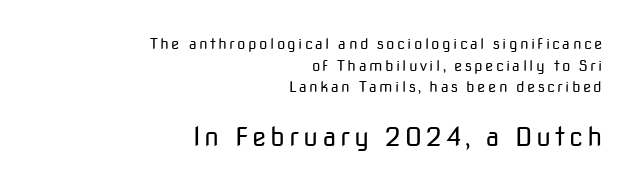
{"italic": "no", "bold": "no", "underline": "no", "align": "right", "line_spacing": "normal", "line_spacing_ratio": 1.45, "larger_block": "second", "size_ratio": 1.73, "glyph_px": 26}
